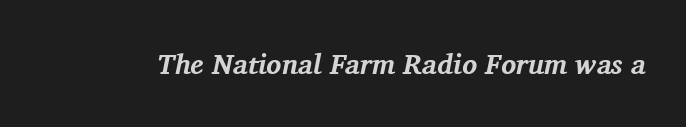
The image shows 28 px bold serif type, italic (leaning right); set normal letter spacing, not underlined; medium stroke contrast and a medium x-height.
